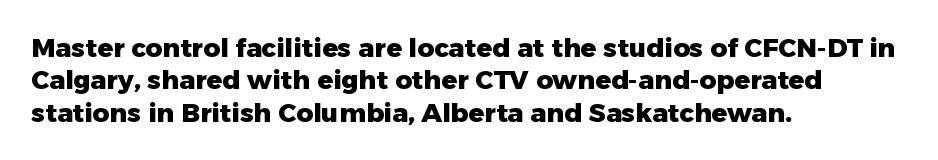
Interline gaps are of average width in this sample. Words float on clear page, feet unadorned. Weight check: bold — yes, fully. These lines were composed using upright roman letters.
